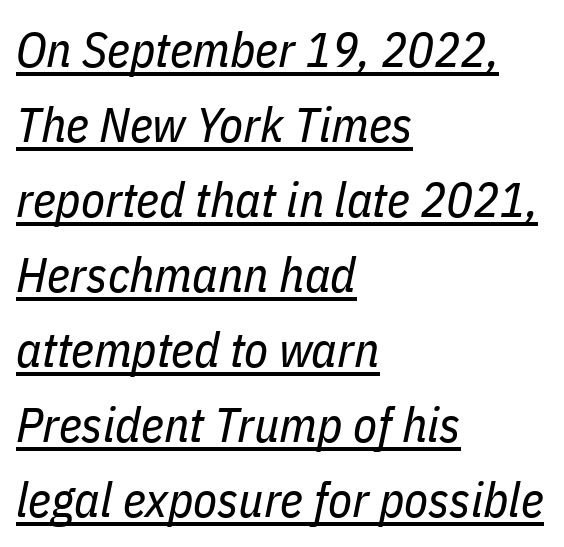
Q: Is the text bold? A: No.
Q: Is the text italic (slanted)? A: Yes, it leans right by about 11 degrees.
Q: Is the text underlined? A: Yes.
Q: How is the paragraph aligned? A: Left-aligned.
Q: Is the spacing between letters normal or unusually wide? A: Normal.
Q: Is the spacing between lines tight, normal or loose? A: Normal.
Q: Width (condensed, normal, or wide)? A: Condensed.
Q: Stroke contrast? A: Low.
Q: x-height? A: Medium.
Q: Monospaced? A: No.
